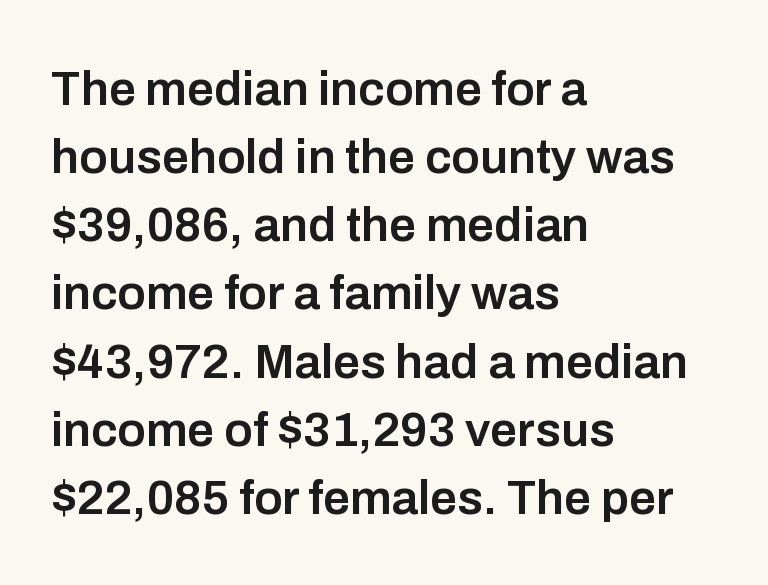
{"serif": "no", "italic": "no", "bold": "semi", "weight": "semibold", "width": "normal", "stroke_contrast": "low", "x_height": "medium", "monospaced": "no", "underline": "no", "align": "left", "line_spacing": "normal", "line_spacing_ratio": 1.42, "letter_spacing": "normal", "letter_spacing_em": 0.0, "glyph_px": 48}
